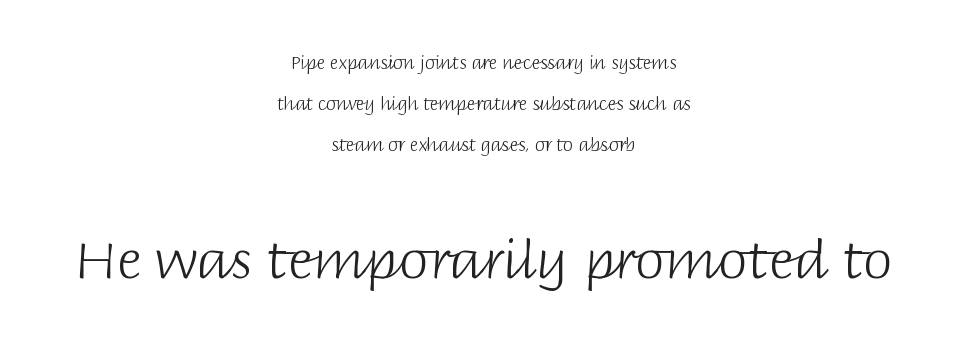
The strip under each line holds only bare page. Compared with a flush-left layout, this one balances lines on the center instead. Reading top to bottom, the characters get bigger at the block break. One glance says open: line gaps are wider than usual.
